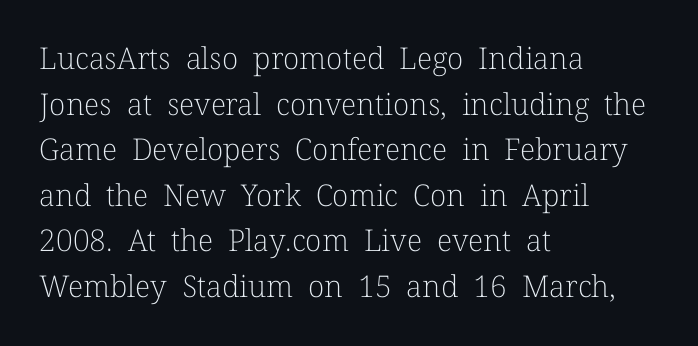
Anything drawn beneath the words? Only blank space. This sample keeps an unexceptional amount of space between lines. Tracking here is standard; glyphs follow each other at the usual distance. Typographically, this falls in the serif category. Think of a printed novel: that variable character pitch is what you see here. In CSS terms this would be text-align: left.
